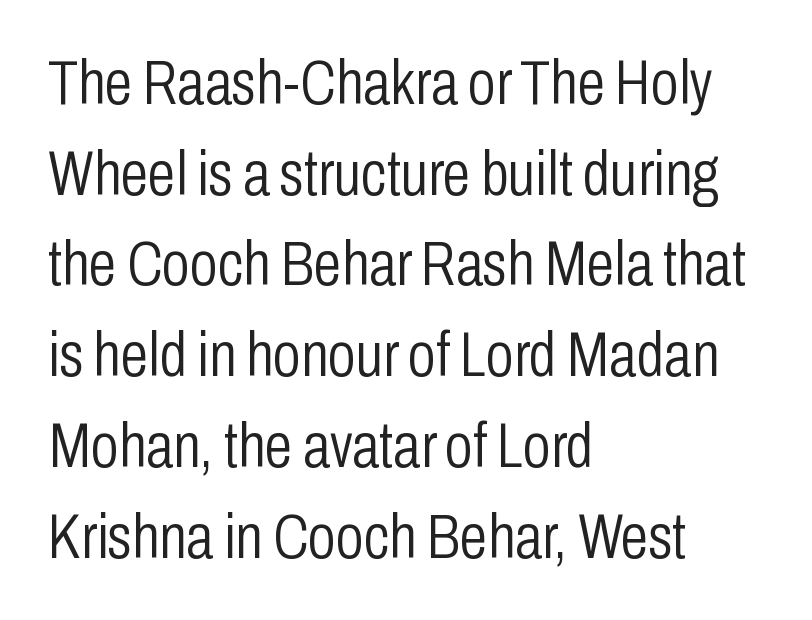
This sample has the flowing, uneven cadence of proportional lettering. How are the letters spaced? Ordinarily, with no added tracking. A normal amount of white space separates one row of letters from the next. No extra ink here — the face is not bold. The words here are not underlined. The face used here is a sans, in the tradition of grotesques and geometrics.
